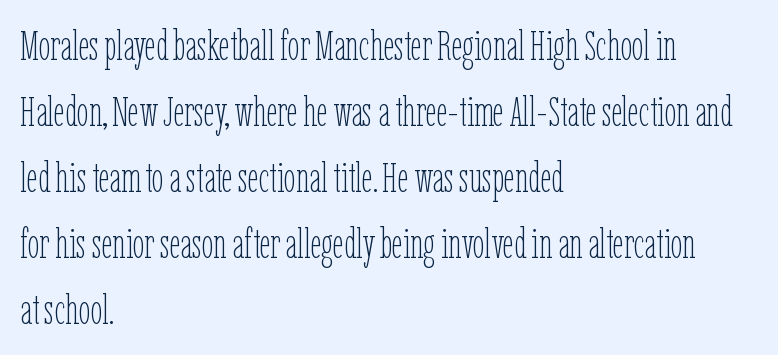
Q: Is the text bold? A: No.
Q: Is the text italic (slanted)? A: No, it is upright.
Q: Is the text underlined? A: No.
Q: How is the paragraph aligned? A: Left-aligned.
Q: Is the spacing between letters normal or unusually wide? A: Normal.
Q: Is the spacing between lines tight, normal or loose? A: Normal.
Q: Width (condensed, normal, or wide)? A: Condensed.
Q: Stroke contrast? A: Low.
Q: x-height? A: Medium.
Q: Monospaced? A: No.
